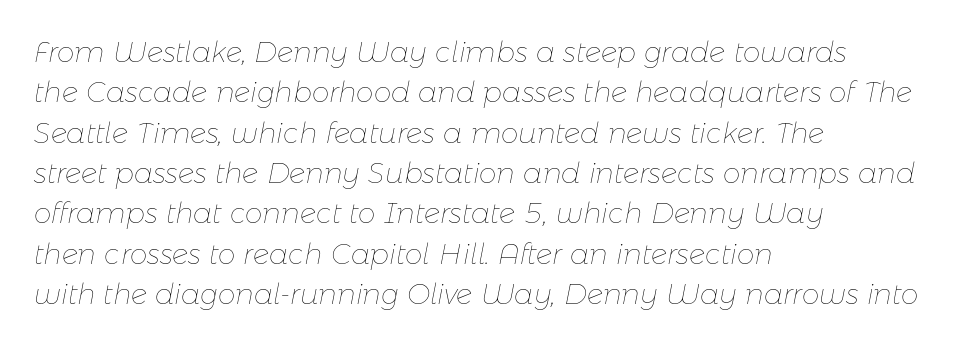
Q: Is the text bold? A: No.
Q: Is the text italic (slanted)? A: Yes, it leans right by about 11 degrees.
Q: Is the text underlined? A: No.
Q: How is the paragraph aligned? A: Left-aligned.
Q: Is the spacing between letters normal or unusually wide? A: Normal.
Q: Is the spacing between lines tight, normal or loose? A: Normal.
Q: Width (condensed, normal, or wide)? A: Normal.
Q: Stroke contrast? A: Low.
Q: x-height? A: Medium.
Q: Monospaced? A: No.
